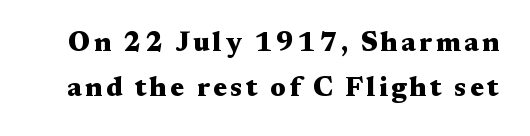
Descender tails drop into unmarked territory. Stroke thickness is high; the sample reads as a true bold. Whoever set this chose a conventional vertical rhythm. A typesetter would mark this as roman, not italic.
